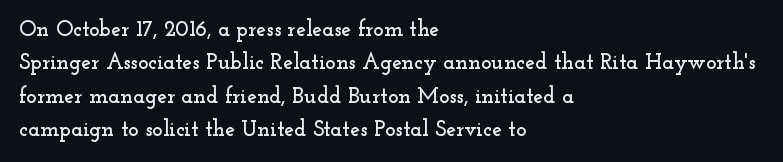
{"italic": "no", "underline": "no", "align": "left", "line_spacing": "normal", "line_spacing_ratio": 1.52, "letter_spacing": "normal", "letter_spacing_em": 0.0, "glyph_px": 22}
